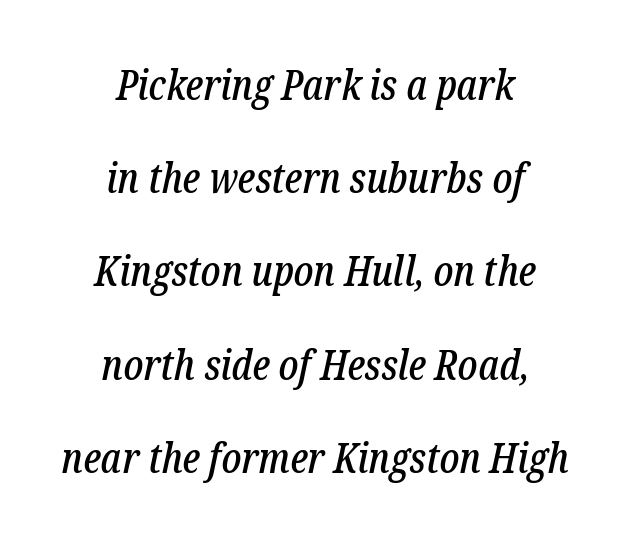
Q: Is the text italic (slanted)? A: Yes, it leans right by about 12 degrees.
Q: Is the typeface a serif or a sans-serif typeface? A: Serif.
Q: Is the text underlined? A: No.
Q: How is the paragraph aligned? A: Centered.
Q: Is the spacing between letters normal or unusually wide? A: Normal.
Q: Is the spacing between lines tight, normal or loose? A: Loose.
Q: Width (condensed, normal, or wide)? A: Condensed.
Q: Stroke contrast? A: Low.
Q: x-height? A: Medium.
Q: Monospaced? A: No.
